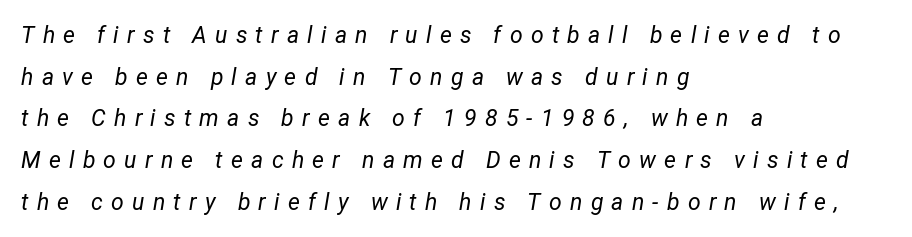
Q: Is the text bold? A: No.
Q: Is the text italic (slanted)? A: Yes, it leans right by about 12 degrees.
Q: Is the text underlined? A: No.
Q: How is the paragraph aligned? A: Left-aligned.
Q: Is the spacing between letters normal or unusually wide? A: Unusually wide.
